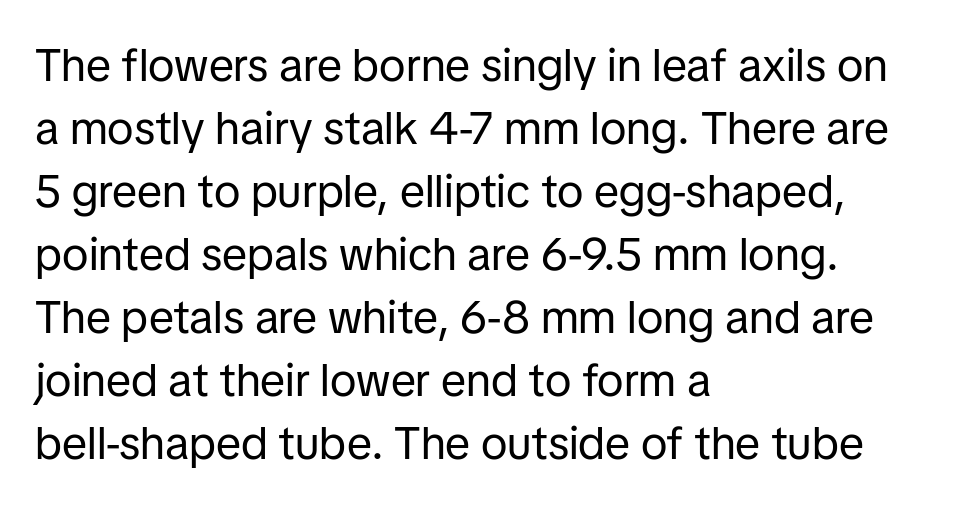
The image shows 46 px regular-weight sans-serif type, upright; set left-aligned, normal line spacing (1.37x), normal letter spacing, not underlined; low stroke contrast and a medium x-height.
